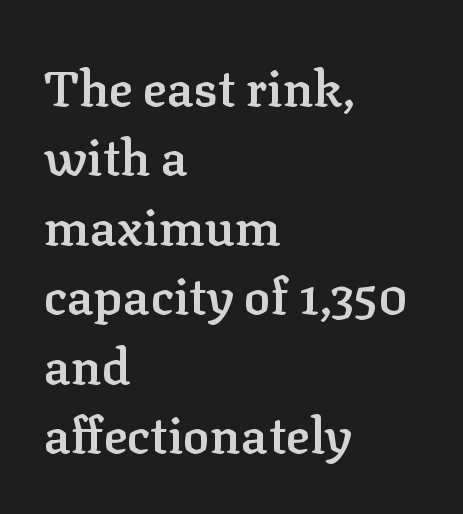
The image shows 50 px semibold serif type, upright; set left-aligned, normal line spacing (1.39x), normal letter spacing, not underlined; low stroke contrast and a medium x-height.
